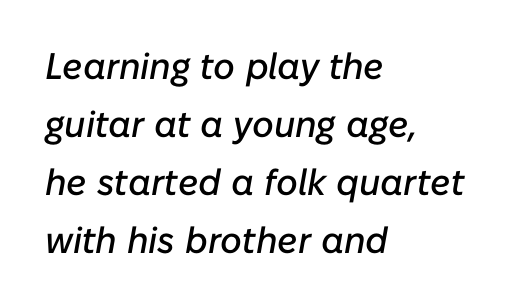
The image shows 37 px text type, italic (leaning right); set left-aligned, normal line spacing (1.57x), normal letter spacing, not underlined; low stroke contrast and a medium x-height.
